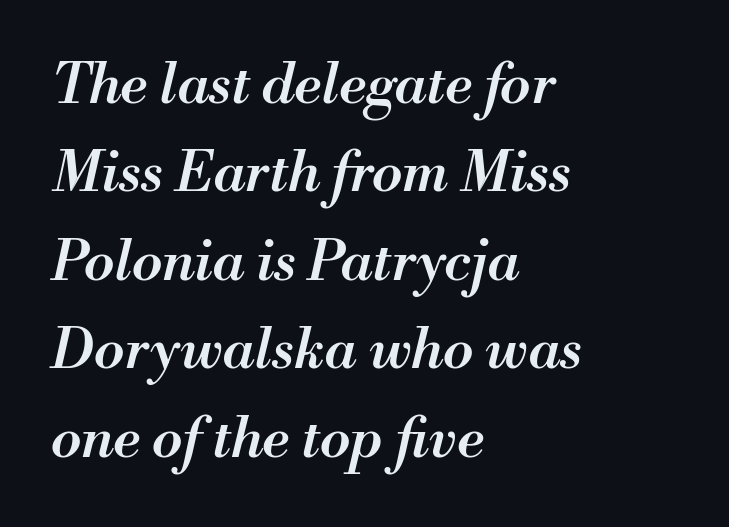
{"italic": "yes", "lean": "right", "slant_degrees": 13, "bold": "semi", "weight": "semibold", "width": "normal", "stroke_contrast": "medium", "x_height": "small", "monospaced": "no", "underline": "no", "align": "left", "line_spacing": "normal", "line_spacing_ratio": 1.58, "letter_spacing": "normal", "letter_spacing_em": 0.0, "glyph_px": 56}
